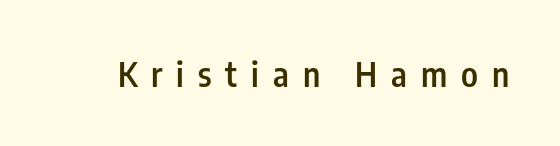
The image shows 34 px semibold, condensed sans-serif type, upright; set unusually wide letter spacing (+0.41 em), not underlined; low stroke contrast and a medium x-height.
